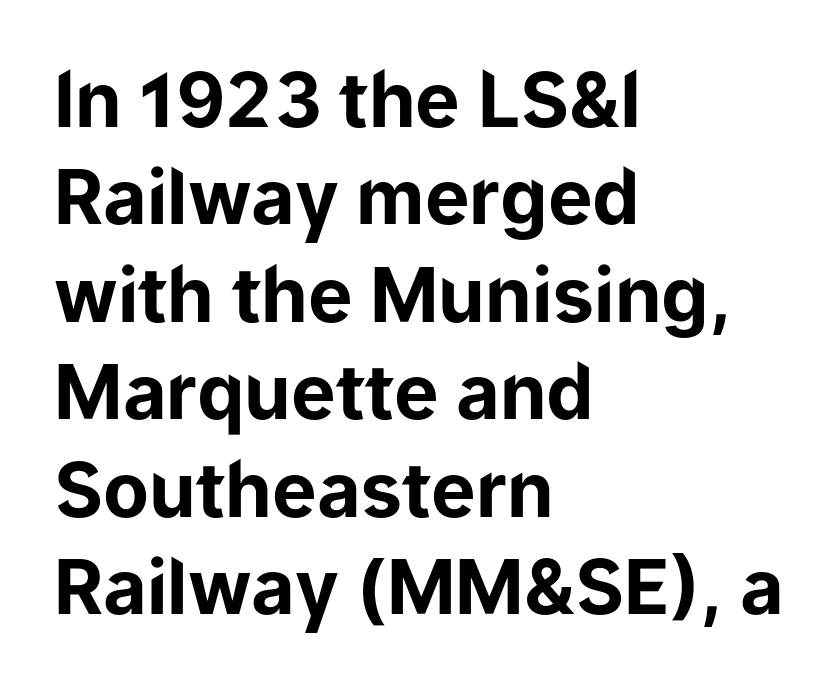
Strokes here are thick enough to call this a true bold. A typesetter would call this zero additional tracking. The passage shown stacks its lines at a standard gap. A typesetter would mark this as roman, not italic. A classic flush-left, rag-right setting is used for this passage.
